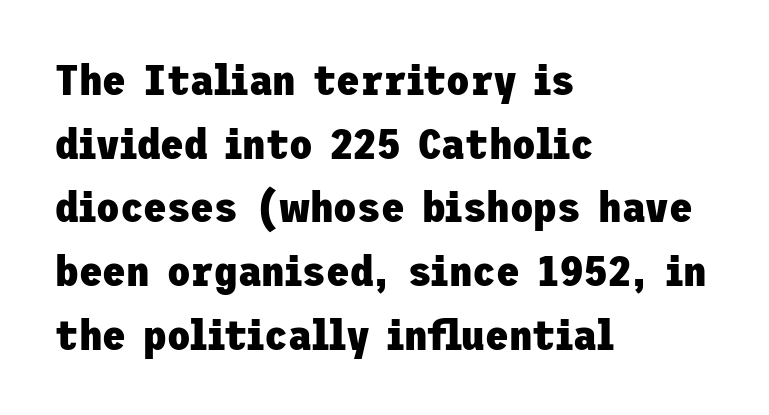
Q: Is the text bold? A: Yes.
Q: Is the text italic (slanted)? A: No, it is upright.
Q: Is the typeface a serif or a sans-serif typeface? A: Sans-serif.
Q: Is the text underlined? A: No.
Q: How is the paragraph aligned? A: Left-aligned.
Q: Is the spacing between letters normal or unusually wide? A: Normal.
Q: Is the spacing between lines tight, normal or loose? A: Normal.
Q: Width (condensed, normal, or wide)? A: Normal.
Q: Stroke contrast? A: Low.
Q: x-height? A: Medium.
